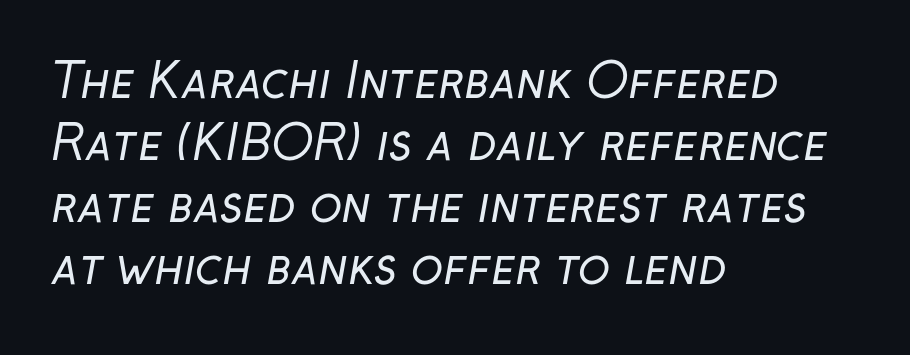
Q: Is the text bold? A: No.
Q: Is the typeface a serif or a sans-serif typeface? A: Sans-serif.
Q: Is the text underlined? A: No.
Q: How is the paragraph aligned? A: Left-aligned.
Q: Is the spacing between letters normal or unusually wide? A: Normal.
Q: Is the spacing between lines tight, normal or loose? A: Normal.
Q: Width (condensed, normal, or wide)? A: Normal.
Q: Stroke contrast? A: Low.
Q: x-height? A: Medium.
Q: Monospaced? A: No.
